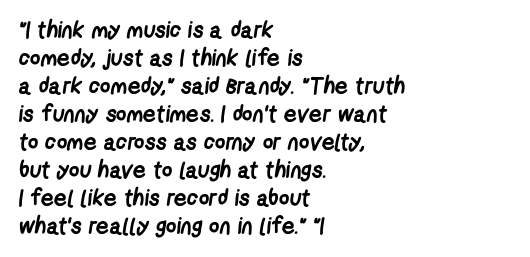
{"bold": "yes", "underline": "no", "align": "left", "line_spacing_ratio": 1.22, "letter_spacing": "normal", "letter_spacing_em": 0.0, "glyph_px": 23}
